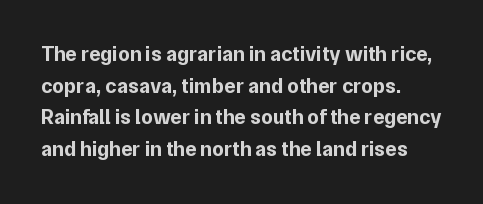
This is roman type, the default non-slanted kind. Observe the ordinary spacing: letters are neighbours, not strangers. The space between consecutive lines is moderate. Leftover space on each line is placed entirely after the last word. The string is rendered with underlining switched off. What weight is shown? A full bold with thick strokes.
